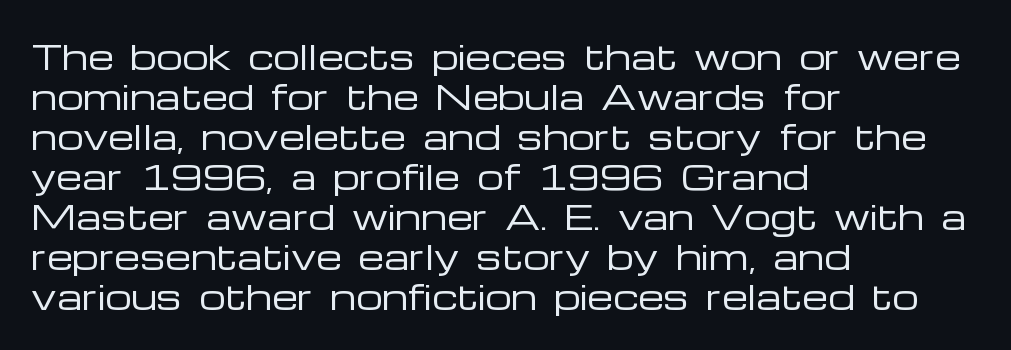
Q: Is the text bold? A: No.
Q: Is the text italic (slanted)? A: No, it is upright.
Q: Is the typeface a serif or a sans-serif typeface? A: Sans-serif.
Q: Is the text underlined? A: No.
Q: How is the paragraph aligned? A: Left-aligned.
Q: Is the spacing between letters normal or unusually wide? A: Normal.
Q: Width (condensed, normal, or wide)? A: Wide.
Q: Stroke contrast? A: Low.
Q: x-height? A: Medium.
Q: Monospaced? A: No.
